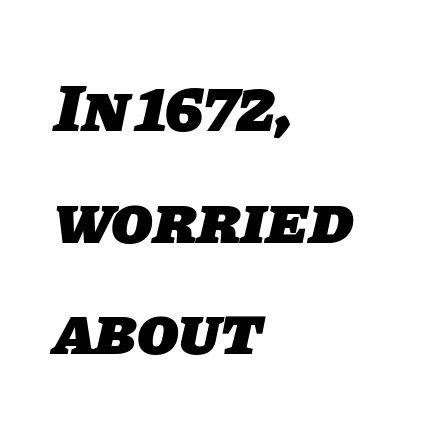
The image shows 68 px heavy type; set left-aligned, normal line spacing (1.64x), normal letter spacing, not underlined; low stroke contrast and a large x-height.
